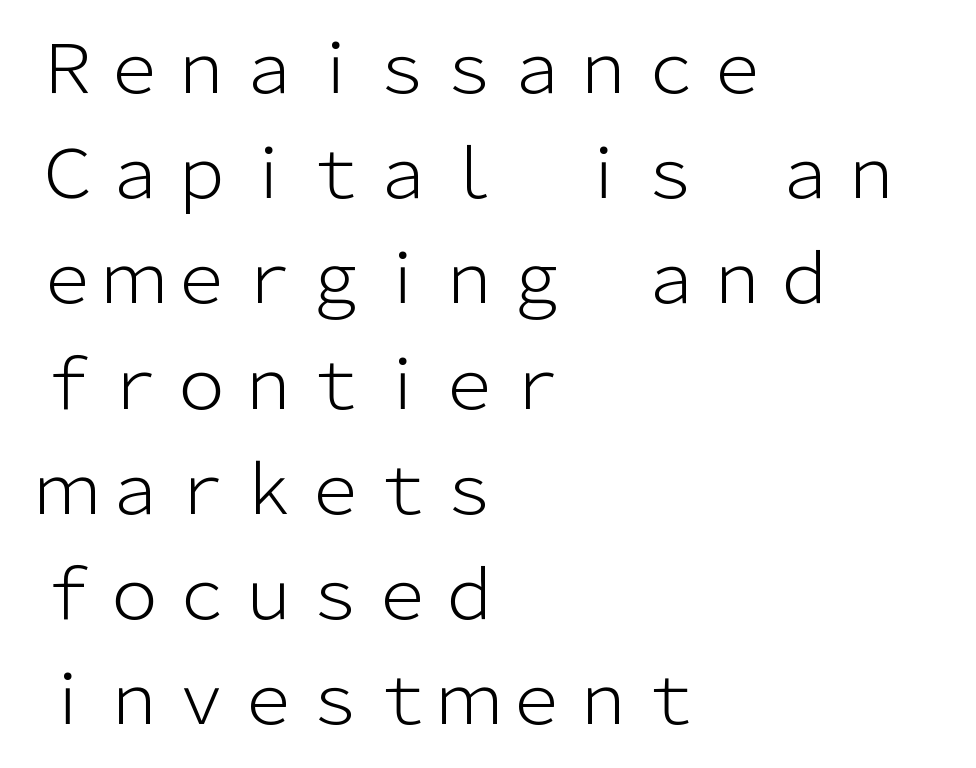
The image shows 67 px light sans-serif type, upright; set left-aligned, normal line spacing (1.57x), normal letter spacing, not underlined; low stroke contrast and a medium x-height.
